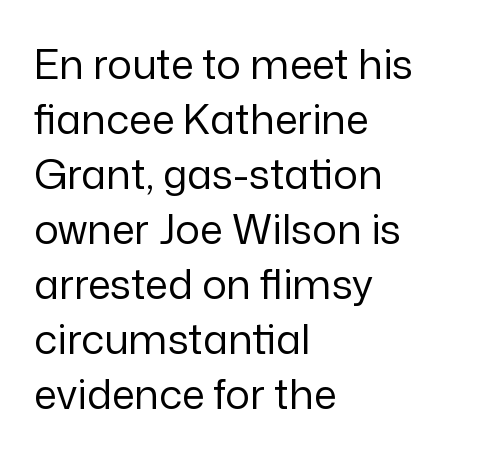
The image shows 41 px regular-weight sans-serif type, upright; set left-aligned, normal line spacing (1.34x), normal letter spacing, not underlined; low stroke contrast and a medium x-height.
